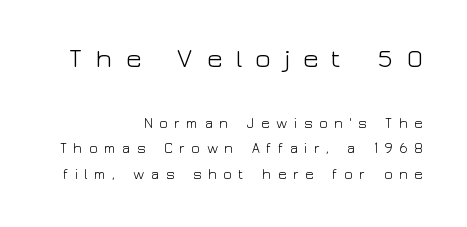
The image shows 27 px text type, upright; set right-aligned, line spacing 1.85x, unusually wide letter spacing (+0.46 em), not underlined; the first (top) block is 1.93x larger.
